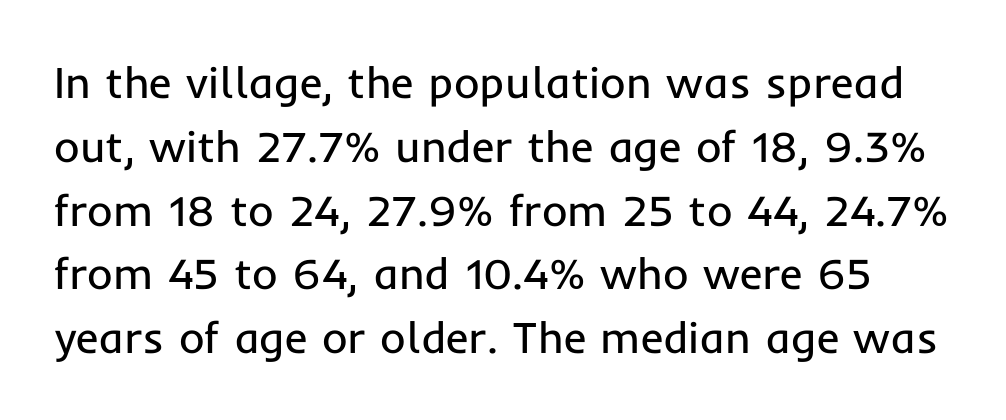
Bare-footed words on every line. The tracking reads as untouched default to a designer's eye. Do the characters align in a grid? No, the font is proportional. The cut favours lightness, reaching ordinary text weight at its darkest.
